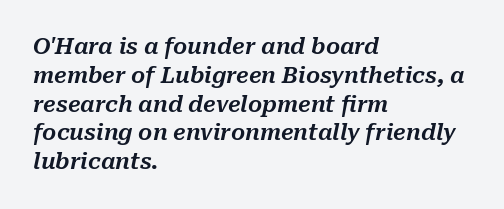
Visually the block forms a straight wall on the left and a jagged coastline on the right. The passage shown has conventional tracking throughout. The words here are not underlined. Does the lettering tilt? It does — this is italic.
